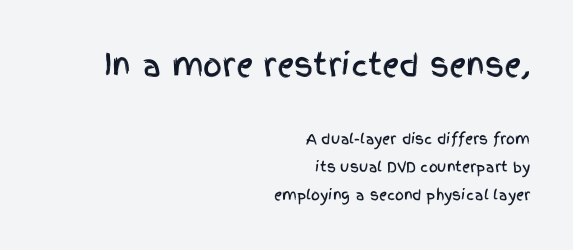
{"serif": "no", "italic": "no", "width": "condensed", "x_height": "large", "monospaced": "no", "underline": "no", "align": "right", "line_spacing": "loose", "line_spacing_ratio": 2.02, "letter_spacing": "normal", "letter_spacing_em": 0.0, "larger_block": "first", "size_ratio": 2.14, "glyph_px": 30}
